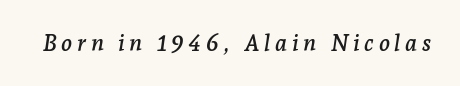
{"italic": "yes", "lean": "right", "slant_degrees": 7, "underline": "no", "letter_spacing": "wide", "letter_spacing_em": 0.2, "glyph_px": 23}
